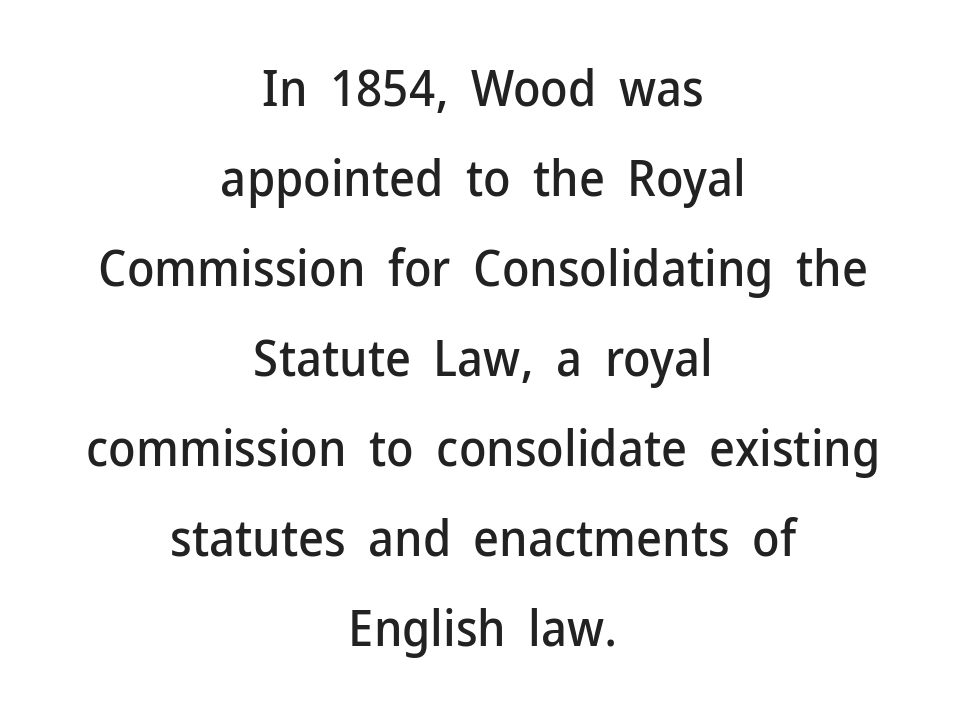
This sample has the flowing, uneven cadence of proportional lettering. The face used here is a sans, in the tradition of grotesques and geometrics. Only glyphs here, with clear space below each row. Centered paragraph, ragged on both sides.
